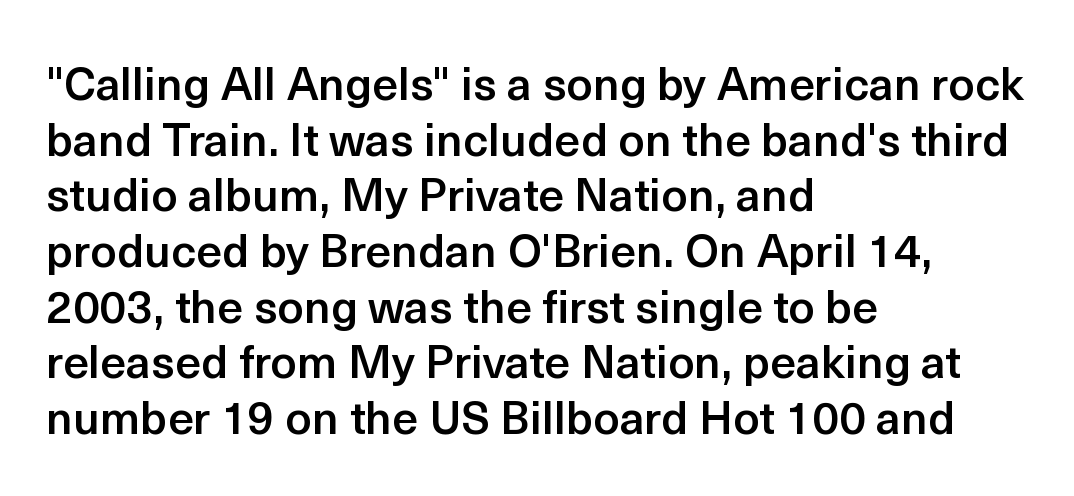
{"serif": "no", "italic": "no", "bold": "semi", "weight": "semibold", "width": "normal", "x_height": "medium", "monospaced": "no", "underline": "no", "align": "left", "line_spacing_ratio": 1.21, "letter_spacing": "normal", "letter_spacing_em": 0.0, "glyph_px": 46}
